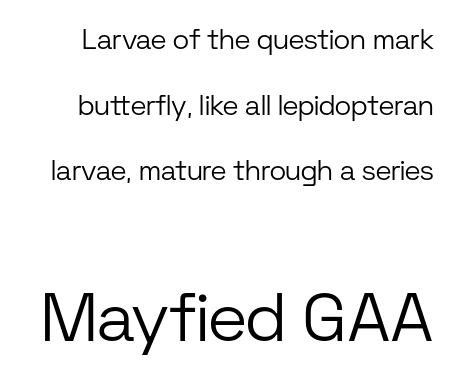
Q: Is the text bold? A: No.
Q: Is the text italic (slanted)? A: No, it is upright.
Q: Is the typeface a serif or a sans-serif typeface? A: Sans-serif.
Q: Is the text underlined? A: No.
Q: Is the spacing between letters normal or unusually wide? A: Normal.
Q: Is the spacing between lines tight, normal or loose? A: Loose.
Q: Which block of text is set in a larger size, the first (top) or the second (bottom)? A: The second (bottom) one.
Q: Width (condensed, normal, or wide)? A: Normal.
Q: Stroke contrast? A: Low.
Q: x-height? A: Medium.
Q: Monospaced? A: No.
